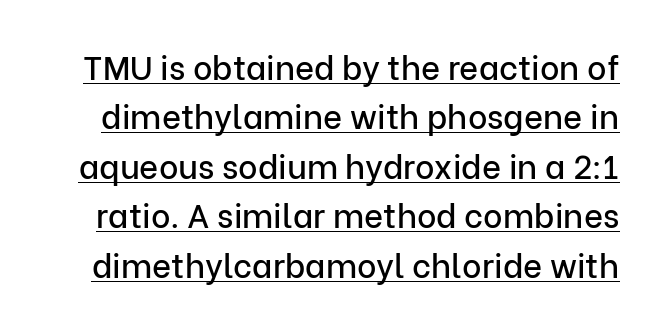
Q: Is the text italic (slanted)? A: No, it is upright.
Q: Is the typeface a serif or a sans-serif typeface? A: Sans-serif.
Q: Is the text underlined? A: Yes.
Q: Is the spacing between letters normal or unusually wide? A: Normal.
Q: Is the spacing between lines tight, normal or loose? A: Normal.
Q: Width (condensed, normal, or wide)? A: Normal.
Q: Stroke contrast? A: Low.
Q: x-height? A: Medium.
Q: Monospaced? A: No.
